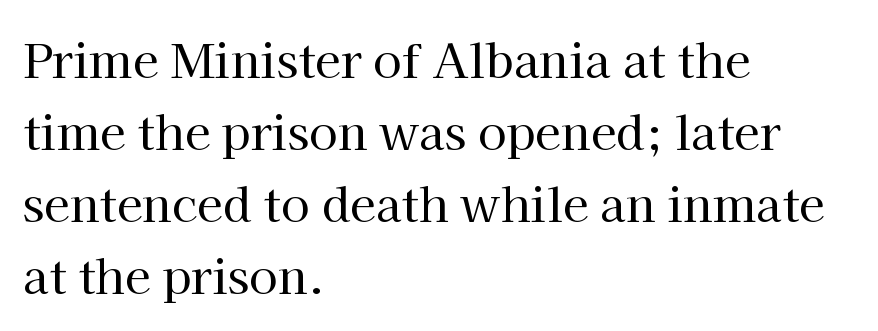
Q: Is the text bold? A: No.
Q: Is the text italic (slanted)? A: No, it is upright.
Q: Is the typeface a serif or a sans-serif typeface? A: Serif.
Q: Is the text underlined? A: No.
Q: How is the paragraph aligned? A: Left-aligned.
Q: Is the spacing between letters normal or unusually wide? A: Normal.
Q: Is the spacing between lines tight, normal or loose? A: Normal.
Q: Width (condensed, normal, or wide)? A: Normal.
Q: Stroke contrast? A: High.
Q: x-height? A: Medium.
Q: Monospaced? A: No.
